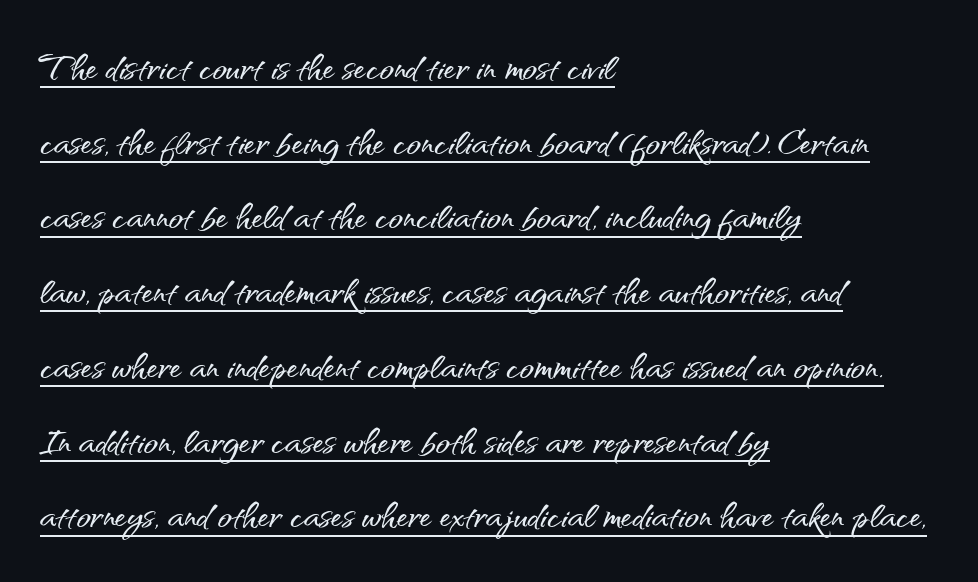
{"serif": "no", "width": "normal", "stroke_contrast": "medium", "x_height": "small", "monospaced": "no", "underline": "yes", "align": "left", "line_spacing": "normal", "line_spacing_ratio": 1.59, "letter_spacing": "normal", "letter_spacing_em": 0.0, "glyph_px": 47}
